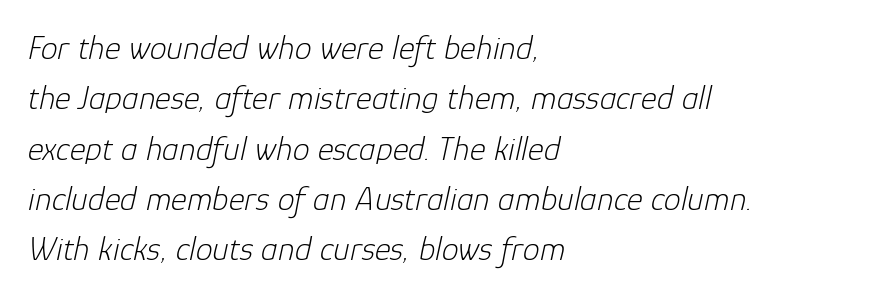
If you drew a line through each stem, it would be angled. How are the letters spaced? Ordinarily, with no added tracking. Do the characters align in a grid? No, the font is proportional. Quick note: interline space is typical. The rag falls on the right side of this text block. Nobody drew a line under any word here.
